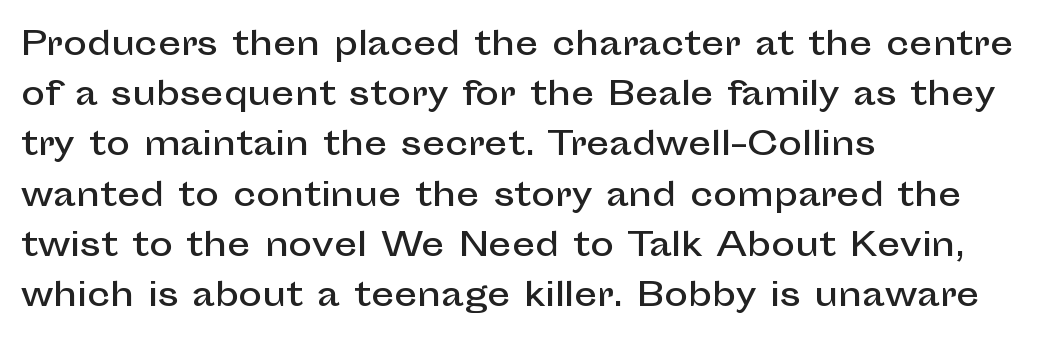
The image shows 32 px sans-serif type, upright; set left-aligned, normal line spacing (1.57x), normal letter spacing, not underlined; low stroke contrast and a medium x-height.
